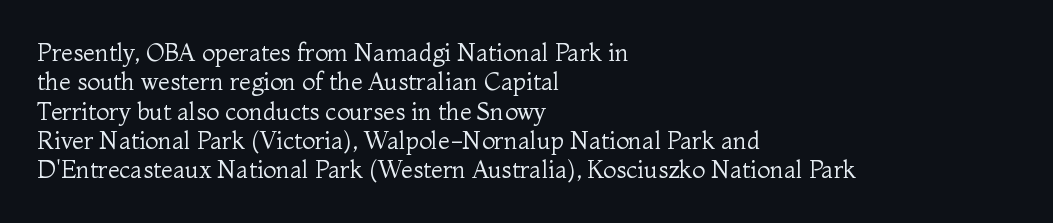
{"italic": "no", "bold": "no", "underline": "no", "align": "left", "line_spacing_ratio": 1.22, "letter_spacing": "normal", "letter_spacing_em": 0.0, "glyph_px": 24}
